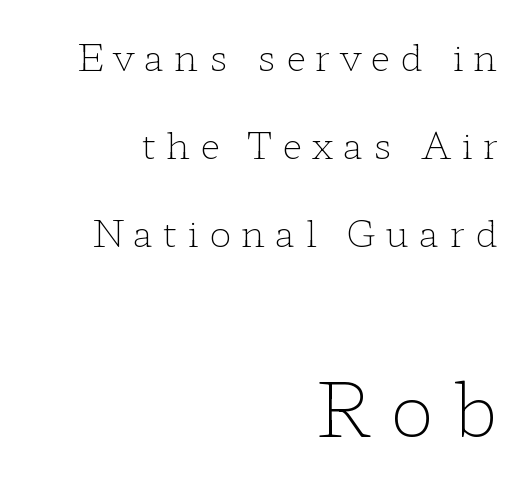
{"serif": "yes", "italic": "no", "bold": "no", "weight": "light", "width": "wide", "stroke_contrast": "low", "x_height": "medium", "monospaced": "no", "underline": "no", "align": "right", "line_spacing": "loose", "line_spacing_ratio": 2.38, "letter_spacing": "wide", "letter_spacing_em": 0.27, "larger_block": "second", "size_ratio": 2.0, "glyph_px": 74}
